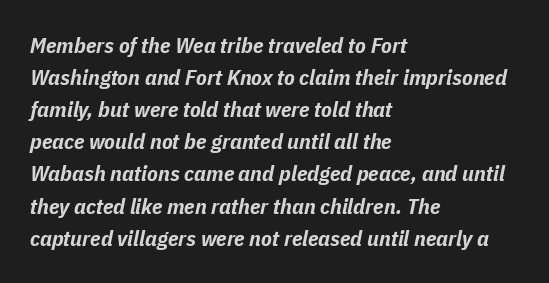
The image shows 22 px bold type, italic (leaning right); set left-aligned, normal line spacing (1.46x), normal letter spacing, not underlined.
